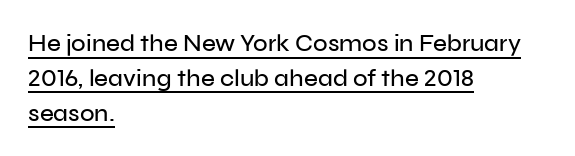
Q: Is the text italic (slanted)? A: No, it is upright.
Q: Is the text underlined? A: Yes.
Q: How is the paragraph aligned? A: Left-aligned.
Q: Is the spacing between letters normal or unusually wide? A: Normal.
Q: Is the spacing between lines tight, normal or loose? A: Normal.
